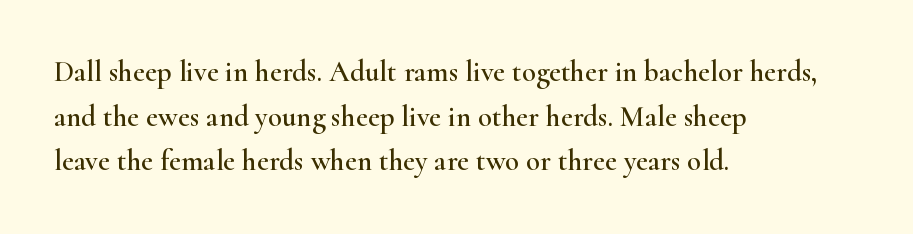
Q: Is the text italic (slanted)? A: No, it is upright.
Q: Is the typeface a serif or a sans-serif typeface? A: Serif.
Q: Is the text underlined? A: No.
Q: How is the paragraph aligned? A: Left-aligned.
Q: Is the spacing between letters normal or unusually wide? A: Normal.
Q: Is the spacing between lines tight, normal or loose? A: Normal.
Q: Width (condensed, normal, or wide)? A: Wide.
Q: Stroke contrast? A: High.
Q: x-height? A: Small.
Q: Monospaced? A: No.
